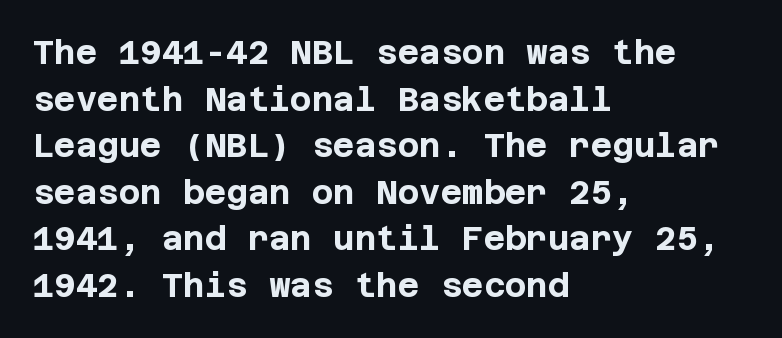
Underline: absent. No italicization has been applied; the sample stays upright. Vertically, the passage feels balanced, rows spaced as you'd expect. Each letter's strokes conclude bluntly, with no projecting serifs. Where is the straight margin? On the left. The strokes are fattened all the way to bold.
